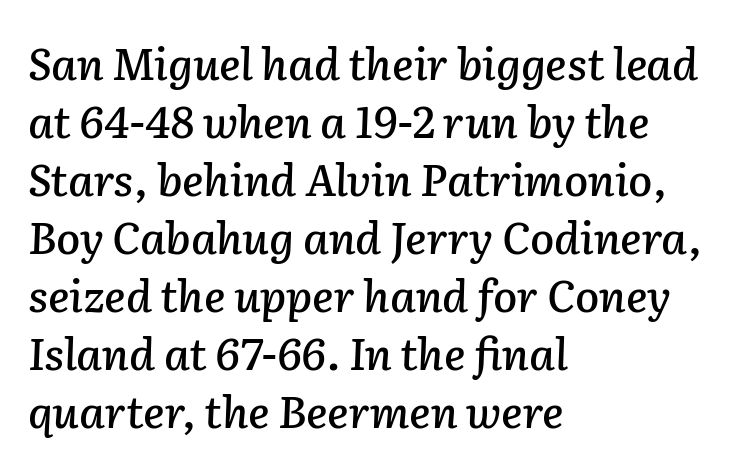
The image shows 44 px text type, italic (leaning right); set left-aligned, normal line spacing (1.32x), normal letter spacing, not underlined; low stroke contrast and a medium x-height.
